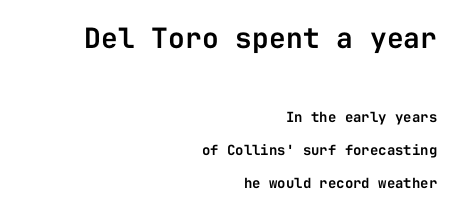
Q: Is the text italic (slanted)? A: No, it is upright.
Q: Is the typeface a serif or a sans-serif typeface? A: Sans-serif.
Q: Is the text underlined? A: No.
Q: How is the paragraph aligned? A: Right-aligned.
Q: Is the spacing between letters normal or unusually wide? A: Normal.
Q: Is the spacing between lines tight, normal or loose? A: Loose.
Q: Which block of text is set in a larger size, the first (top) or the second (bottom)? A: The first (top) one.
Q: Width (condensed, normal, or wide)? A: Normal.
Q: Stroke contrast? A: Low.
Q: x-height? A: Medium.
Q: Monospaced? A: Yes.
